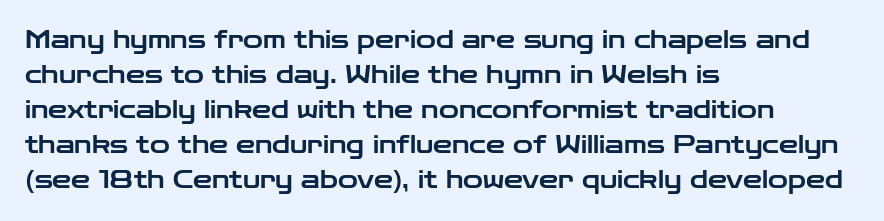
Style check: upright. The designer left line spacing at the default. Casual observation: everything's shoved over to the left. Tracking here is standard; glyphs follow each other at the usual distance. The foot of each line stays bare and open.
